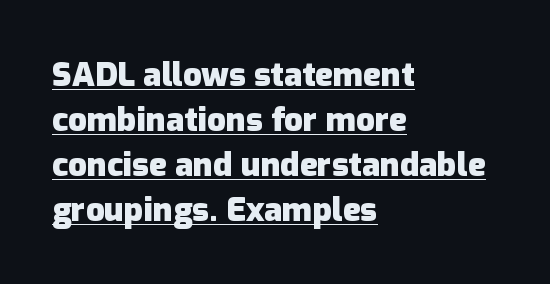
Q: Is the text bold? A: Yes.
Q: Is the text italic (slanted)? A: No, it is upright.
Q: Is the typeface a serif or a sans-serif typeface? A: Sans-serif.
Q: Is the text underlined? A: Yes.
Q: How is the paragraph aligned? A: Left-aligned.
Q: Is the spacing between letters normal or unusually wide? A: Normal.
Q: Is the spacing between lines tight, normal or loose? A: Normal.
Q: Width (condensed, normal, or wide)? A: Normal.
Q: Stroke contrast? A: Low.
Q: x-height? A: Medium.
Q: Monospaced? A: No.
